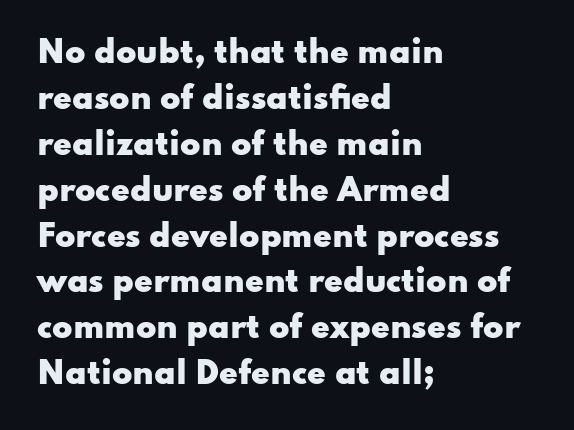
Q: Is the text bold? A: Yes.
Q: Is the text italic (slanted)? A: No, it is upright.
Q: Is the typeface a serif or a sans-serif typeface? A: Sans-serif.
Q: Is the text underlined? A: No.
Q: How is the paragraph aligned? A: Left-aligned.
Q: Is the spacing between letters normal or unusually wide? A: Normal.
Q: Is the spacing between lines tight, normal or loose? A: Normal.
Q: Width (condensed, normal, or wide)? A: Wide.
Q: Stroke contrast? A: Low.
Q: x-height? A: Small.
Q: Monospaced? A: No.
